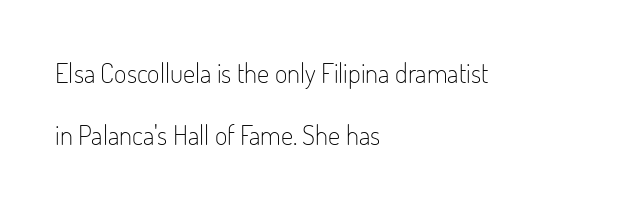
{"italic": "no", "bold": "no", "underline": "no", "align": "left", "line_spacing": "loose", "line_spacing_ratio": 2.29, "letter_spacing": "normal", "letter_spacing_em": 0.0, "glyph_px": 27}
